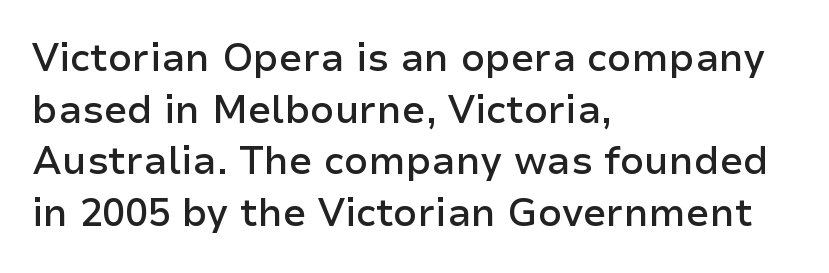
Q: Is the text bold? A: Semi-bold.
Q: Is the text italic (slanted)? A: No, it is upright.
Q: Is the typeface a serif or a sans-serif typeface? A: Sans-serif.
Q: Is the text underlined? A: No.
Q: How is the paragraph aligned? A: Left-aligned.
Q: Is the spacing between letters normal or unusually wide? A: Normal.
Q: Is the spacing between lines tight, normal or loose? A: Normal.
Q: Width (condensed, normal, or wide)? A: Normal.
Q: Stroke contrast? A: Low.
Q: x-height? A: Medium.
Q: Monospaced? A: No.
